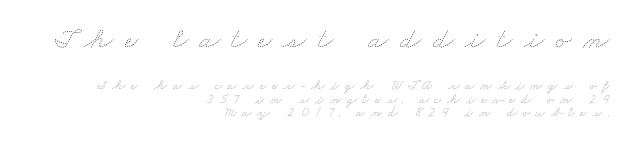
Q: Is the text bold? A: No.
Q: Is the text underlined? A: No.
Q: How is the paragraph aligned? A: Right-aligned.
Q: Is the spacing between letters normal or unusually wide? A: Unusually wide.
Q: Is the spacing between lines tight, normal or loose? A: Tight.
Q: Which block of text is set in a larger size, the first (top) or the second (bottom)? A: The first (top) one.
Q: Width (condensed, normal, or wide)? A: Wide.
Q: Stroke contrast? A: Low.
Q: x-height? A: Small.
Q: Monospaced? A: No.
